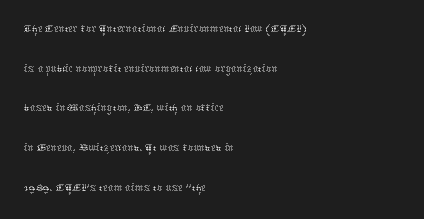
{"italic": "no", "bold": "no", "underline": "no", "align": "left", "line_spacing": "normal", "line_spacing_ratio": 1.47, "letter_spacing": "normal", "letter_spacing_em": 0.0, "glyph_px": 27}
